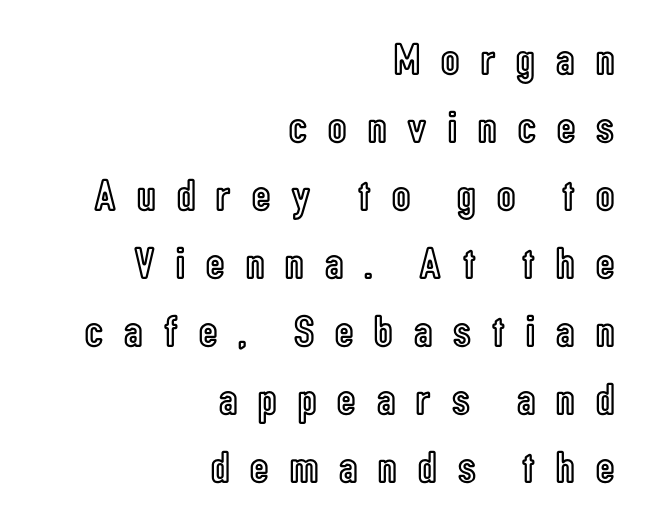
The image shows 45 px condensed type, upright; set right-aligned, normal line spacing (1.51x), unusually wide letter spacing (+0.47 em), not underlined; a medium x-height.
